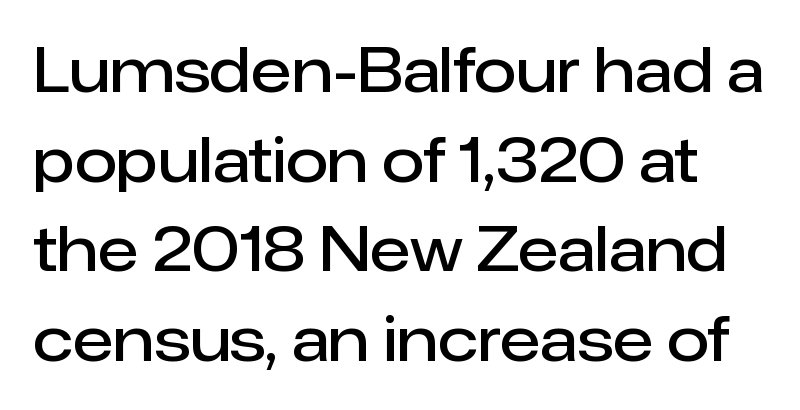
The image shows 61 px semibold sans-serif type, upright; set normal line spacing (1.47x), normal letter spacing, not underlined; low stroke contrast and a medium x-height.
